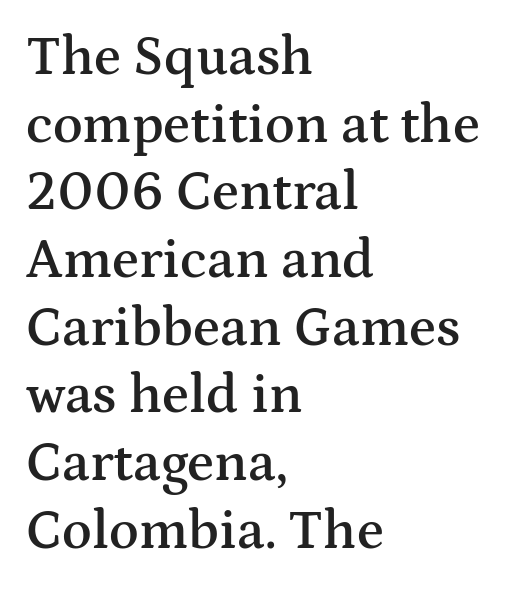
{"serif": "yes", "italic": "no", "bold": "semi", "weight": "semibold", "width": "wide", "stroke_contrast": "medium", "x_height": "medium", "monospaced": "no", "underline": "no", "align": "left", "line_spacing_ratio": 1.23, "letter_spacing": "normal", "letter_spacing_em": 0.0, "glyph_px": 55}
